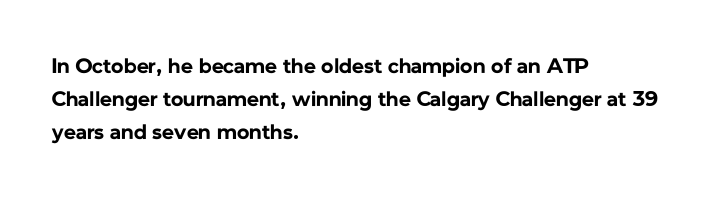
Q: Is the text bold? A: Yes.
Q: Is the text italic (slanted)? A: No, it is upright.
Q: Is the text underlined? A: No.
Q: How is the paragraph aligned? A: Left-aligned.
Q: Is the spacing between letters normal or unusually wide? A: Normal.
Q: Is the spacing between lines tight, normal or loose? A: Normal.
